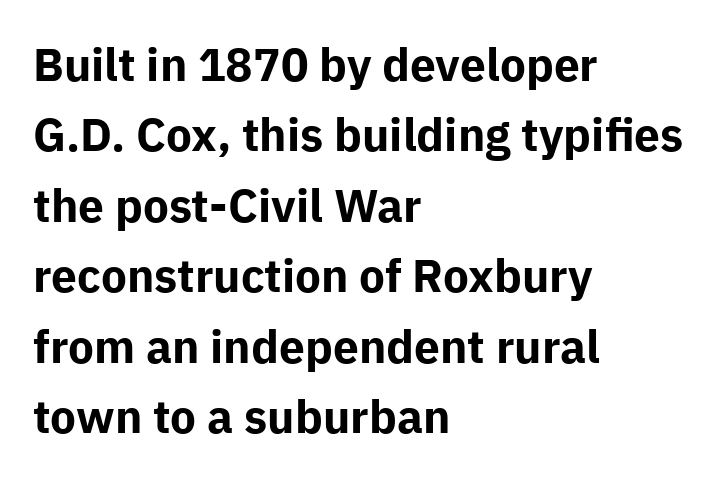
Q: Is the text bold? A: Yes.
Q: Is the text italic (slanted)? A: No, it is upright.
Q: Is the typeface a serif or a sans-serif typeface? A: Sans-serif.
Q: Is the text underlined? A: No.
Q: How is the paragraph aligned? A: Left-aligned.
Q: Is the spacing between letters normal or unusually wide? A: Normal.
Q: Is the spacing between lines tight, normal or loose? A: Normal.
Q: Width (condensed, normal, or wide)? A: Normal.
Q: Stroke contrast? A: Low.
Q: x-height? A: Medium.
Q: Monospaced? A: No.
